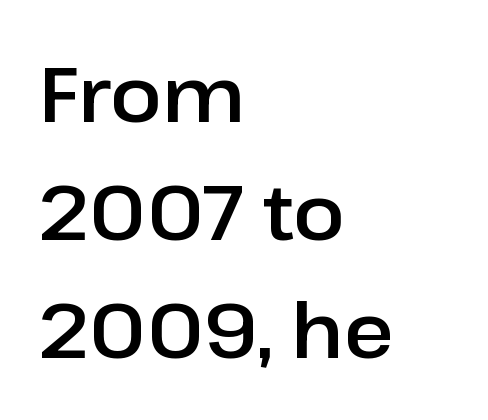
The image shows 77 px sans-serif type, upright; set left-aligned, normal line spacing (1.53x), normal letter spacing, not underlined; low stroke contrast and a medium x-height.
